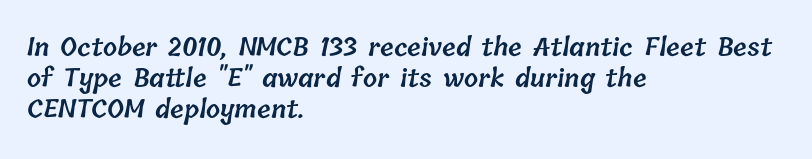
In terms of leading, this rendering sits right in the middle. All the whitespace from short lines collects on the right. The string is rendered with underlining switched off. There is no visible air inserted between adjacent glyphs.
